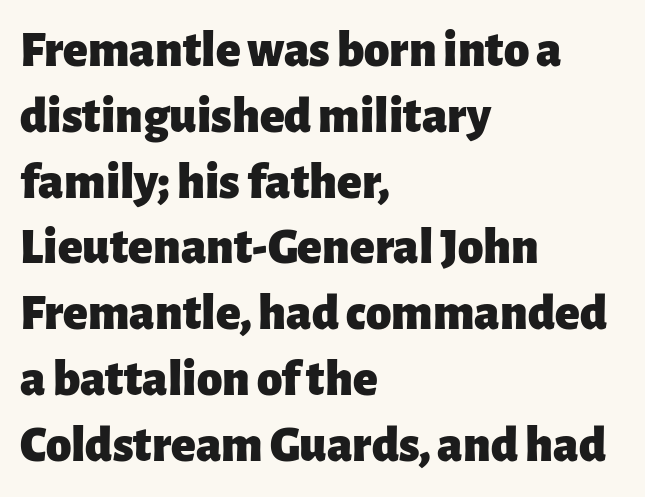
{"serif": "no", "italic": "no", "bold": "yes", "weight": "heavy", "width": "normal", "stroke_contrast": "low", "x_height": "medium", "monospaced": "no", "underline": "no", "align": "left", "line_spacing": "normal", "line_spacing_ratio": 1.29, "letter_spacing": "normal", "letter_spacing_em": 0.0, "glyph_px": 51}
